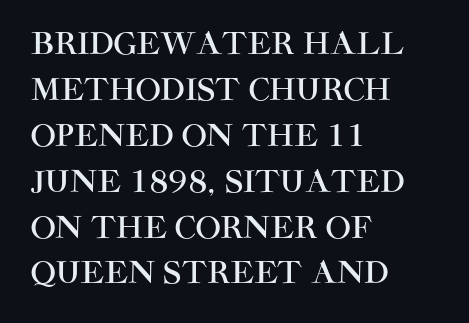
Varying glyph widths throughout — classic text-font behaviour. Ordinary non-slanted type is in use. Notice how descenders clear the ascenders below comfortably — that's standard leading. These lines are set flush left with a ragged right edge. Short note: letters normally spaced.
